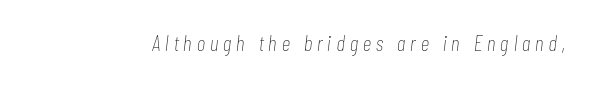
{"italic": "yes", "lean": "right", "slant_degrees": 7, "bold": "no", "underline": "no", "letter_spacing": "wide", "letter_spacing_em": 0.23, "glyph_px": 22}
